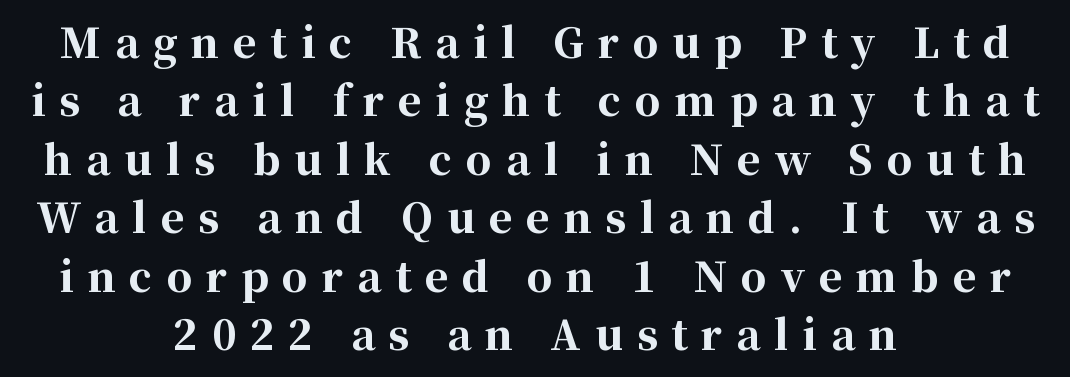
{"serif": "yes", "italic": "no", "bold": "yes", "weight": "bold", "width": "normal", "stroke_contrast": "high", "x_height": "medium", "monospaced": "no", "underline": "no", "align": "center", "line_spacing": "normal", "line_spacing_ratio": 1.46, "letter_spacing": "wide", "letter_spacing_em": 0.35, "glyph_px": 40}
